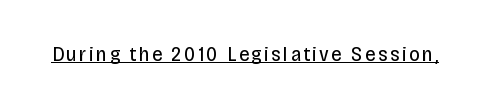
No extra ink here — the face is not bold. The rendered words wear a rule along their underside. Quick note: not italic, upright.
